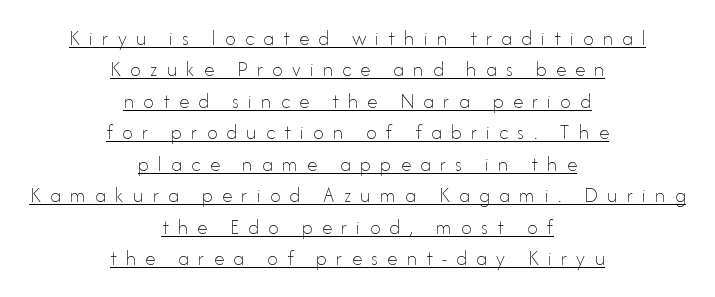
{"italic": "no", "bold": "no", "underline": "yes", "align": "center", "line_spacing": "normal", "line_spacing_ratio": 1.5, "letter_spacing": "wide", "letter_spacing_em": 0.44, "glyph_px": 21}
